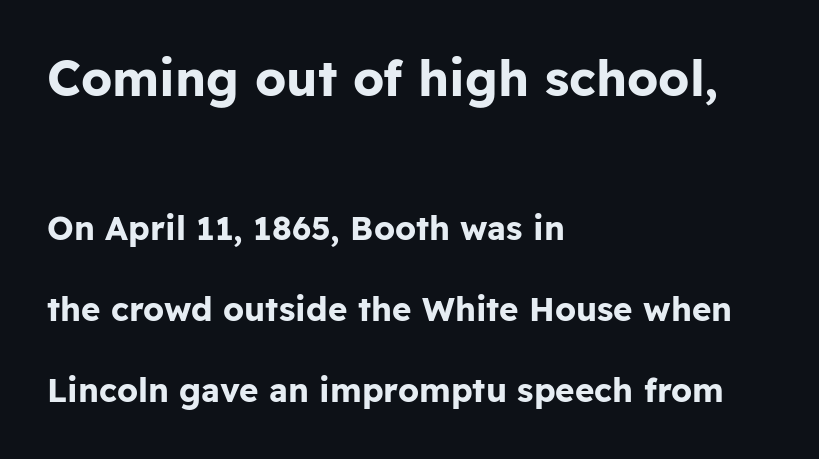
Q: Is the text bold? A: Yes.
Q: Is the text italic (slanted)? A: No, it is upright.
Q: Is the typeface a serif or a sans-serif typeface? A: Sans-serif.
Q: Is the text underlined? A: No.
Q: How is the paragraph aligned? A: Left-aligned.
Q: Is the spacing between letters normal or unusually wide? A: Normal.
Q: Is the spacing between lines tight, normal or loose? A: Loose.
Q: Which block of text is set in a larger size, the first (top) or the second (bottom)? A: The first (top) one.
Q: Width (condensed, normal, or wide)? A: Normal.
Q: Stroke contrast? A: Low.
Q: x-height? A: Medium.
Q: Monospaced? A: No.
